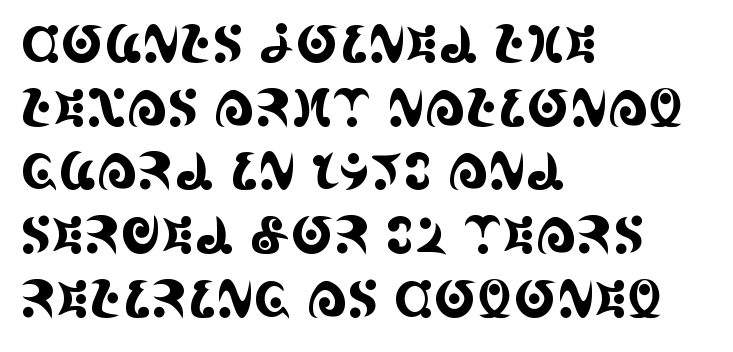
A typesetter would call this proportional, since set widths differ per character. The designer went with a serif here, giving each stem small feet. The area under the type is left untouched. The compositor pushed each line to the left boundary. Students, observe: this is what conventionally led text looks like.
